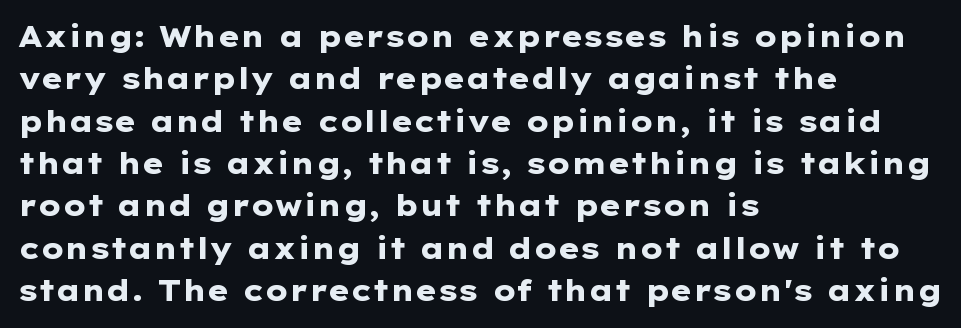
Type without underlining. The block of text has a typical density, with ordinary space between rows. The axis of the letterforms is exactly vertical. On the weight axis this lands at bold, roughly 700. One-word summary of the alignment: left.
